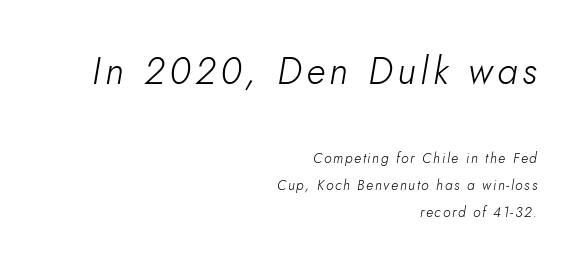
Q: Is the text bold? A: No.
Q: Is the text italic (slanted)? A: Yes, it leans right by about 10 degrees.
Q: Is the text underlined? A: No.
Q: How is the paragraph aligned? A: Right-aligned.
Q: Is the spacing between lines tight, normal or loose? A: Loose.
Q: Which block of text is set in a larger size, the first (top) or the second (bottom)? A: The first (top) one.
Q: Width (condensed, normal, or wide)? A: Normal.
Q: Stroke contrast? A: Low.
Q: x-height? A: Small.
Q: Monospaced? A: No.
